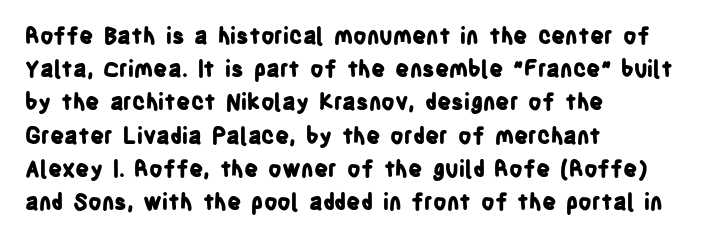
{"italic": "no", "bold": "yes", "underline": "no", "align": "left", "line_spacing": "normal", "line_spacing_ratio": 1.51, "letter_spacing": "normal", "letter_spacing_em": 0.0, "glyph_px": 22}
